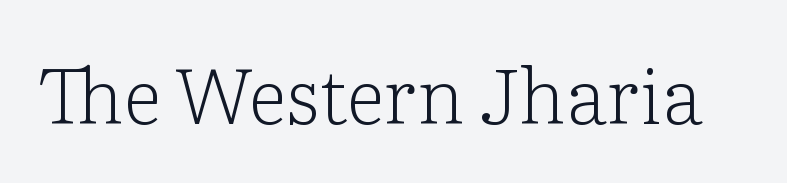
Designer's note — italics off, roman on. The letters advance in unequal steps, a hallmark of proportional type. The type family on display is of the serif kind. Compared with typical body copy, the letter spacing here is the same. Just letters on the line, the space beneath them empty. The passage shown is not bold in any degree.
